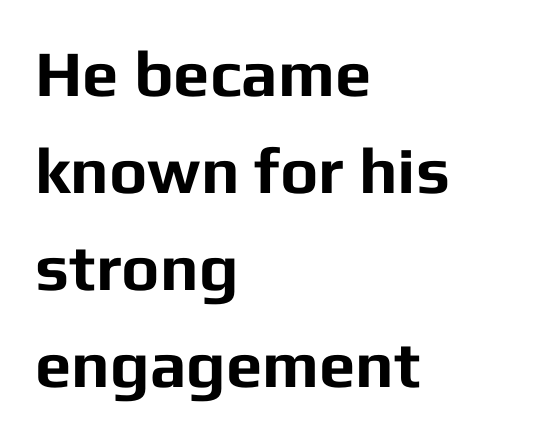
The image shows 65 px bold sans-serif type, upright; set left-aligned, normal line spacing (1.49x), normal letter spacing, not underlined; low stroke contrast and a medium x-height.
